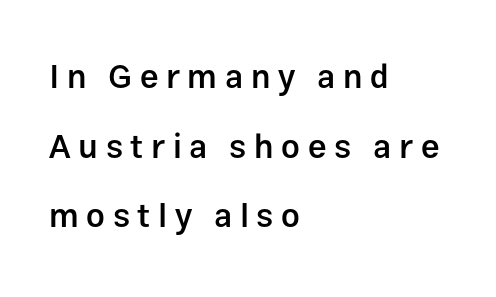
Q: Is the text bold? A: Semi-bold.
Q: Is the text italic (slanted)? A: No, it is upright.
Q: Is the typeface a serif or a sans-serif typeface? A: Sans-serif.
Q: Is the text underlined? A: No.
Q: How is the paragraph aligned? A: Left-aligned.
Q: Is the spacing between letters normal or unusually wide? A: Unusually wide.
Q: Is the spacing between lines tight, normal or loose? A: Loose.
Q: Width (condensed, normal, or wide)? A: Normal.
Q: Stroke contrast? A: Low.
Q: x-height? A: Medium.
Q: Monospaced? A: No.
